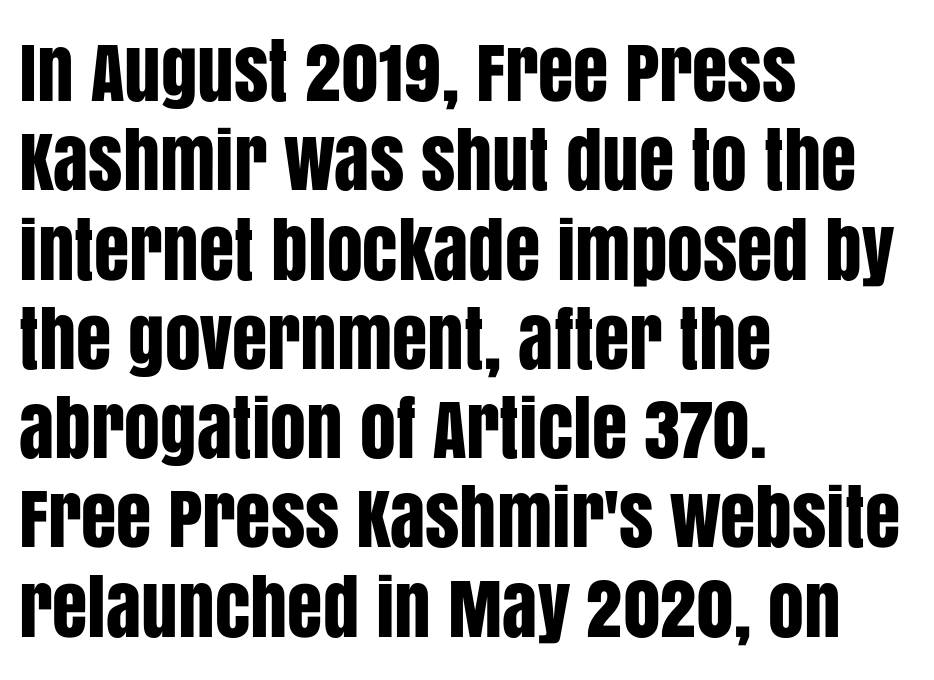
{"serif": "no", "italic": "no", "width": "condensed", "stroke_contrast": "low", "x_height": "large", "monospaced": "no", "underline": "no", "align": "left", "line_spacing_ratio": 1.24, "letter_spacing": "normal", "letter_spacing_em": 0.0, "glyph_px": 72}
